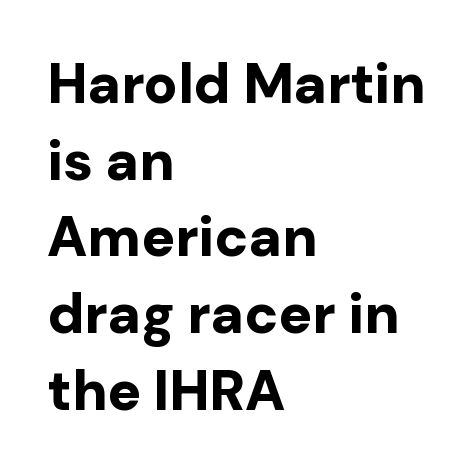
{"serif": "no", "italic": "no", "bold": "yes", "weight": "bold", "width": "normal", "stroke_contrast": "low", "x_height": "medium", "monospaced": "no", "underline": "no", "align": "left", "line_spacing": "normal", "line_spacing_ratio": 1.37, "letter_spacing": "normal", "letter_spacing_em": 0.0, "glyph_px": 56}
